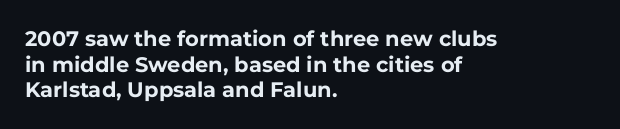
The image shows 21 px bold type, upright; set left-aligned, line spacing 1.22x, normal letter spacing, not underlined.
